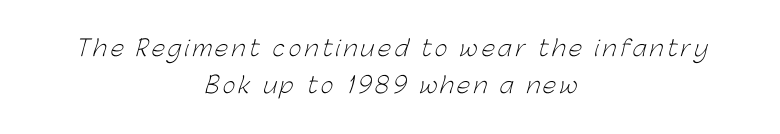
The image shows 22 px text type; set centered, normal line spacing (1.69x), not underlined.
